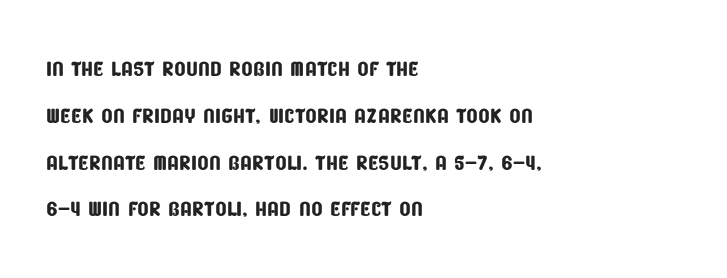
The image shows 30 px condensed sans-serif type; set left-aligned, normal line spacing (1.56x), normal letter spacing, not underlined; low stroke contrast and a large x-height.
